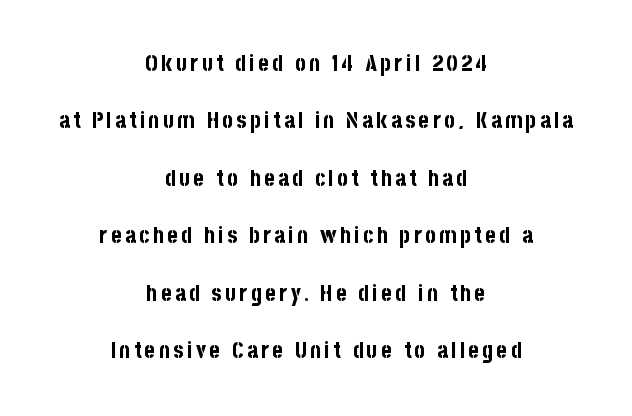
Students, observe: this is what heavily led, spacious text looks like. Is there any slant? The stems are plumb. Type without underlining. The sample has been set heavy, in full bold.
